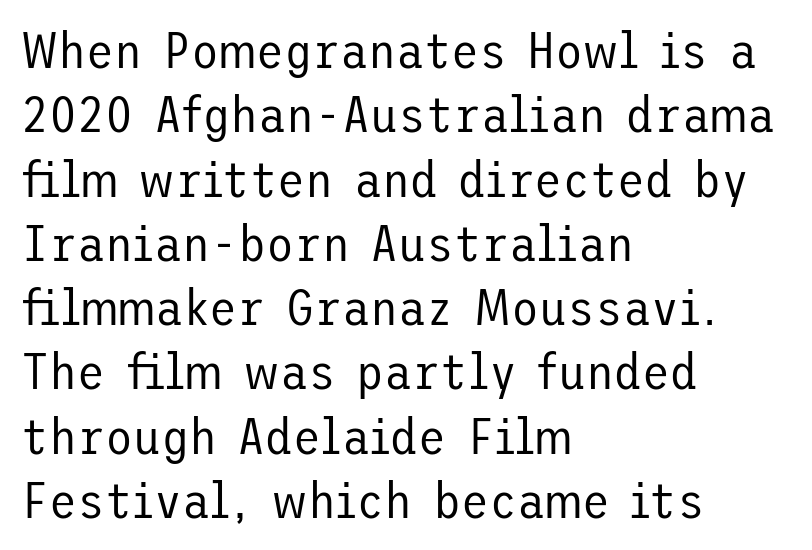
The image shows 51 px regular-weight sans-serif type, upright; set left-aligned, normal line spacing (1.26x), normal letter spacing, not underlined; low stroke contrast and a medium x-height.
